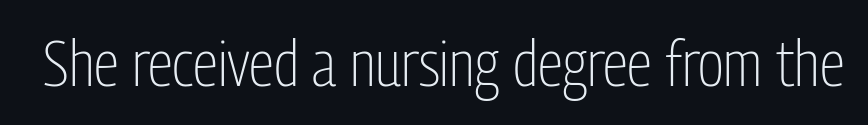
{"serif": "no", "italic": "no", "bold": "no", "weight": "light", "width": "condensed", "stroke_contrast": "low", "x_height": "medium", "monospaced": "no", "underline": "no", "letter_spacing": "normal", "letter_spacing_em": 0.0, "glyph_px": 64}
